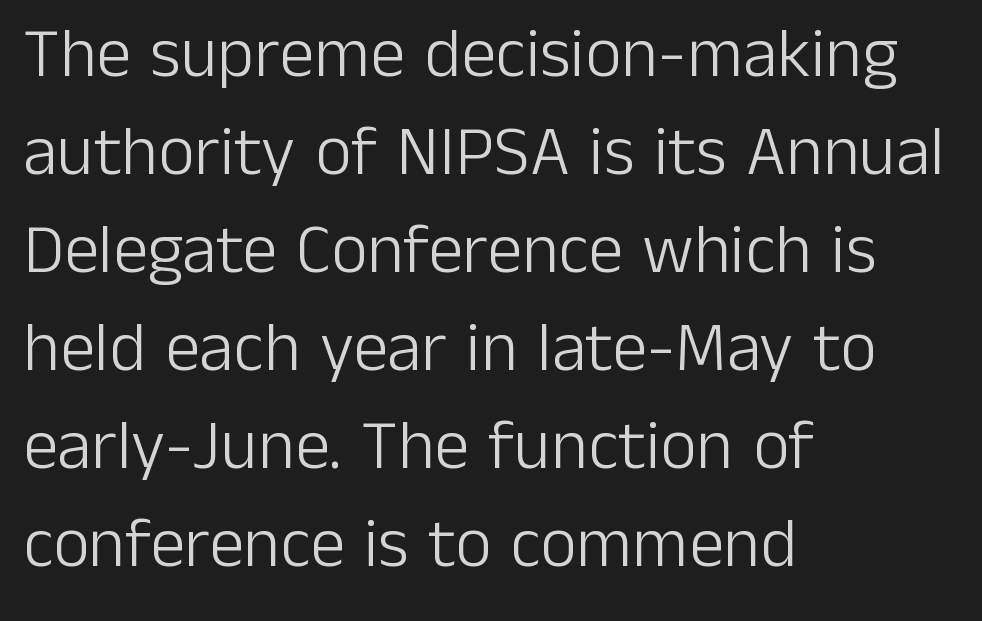
The image shows 70 px light sans-serif type, upright; set left-aligned, normal line spacing (1.4x), normal letter spacing, not underlined; low stroke contrast and a medium x-height.
